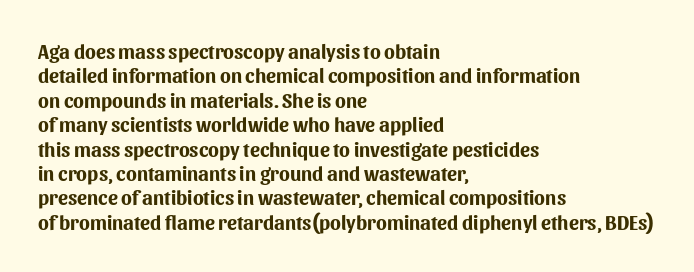
{"italic": "no", "bold": "yes", "underline": "no", "align": "left", "line_spacing_ratio": 1.22, "letter_spacing": "normal", "letter_spacing_em": 0.0, "glyph_px": 20}
